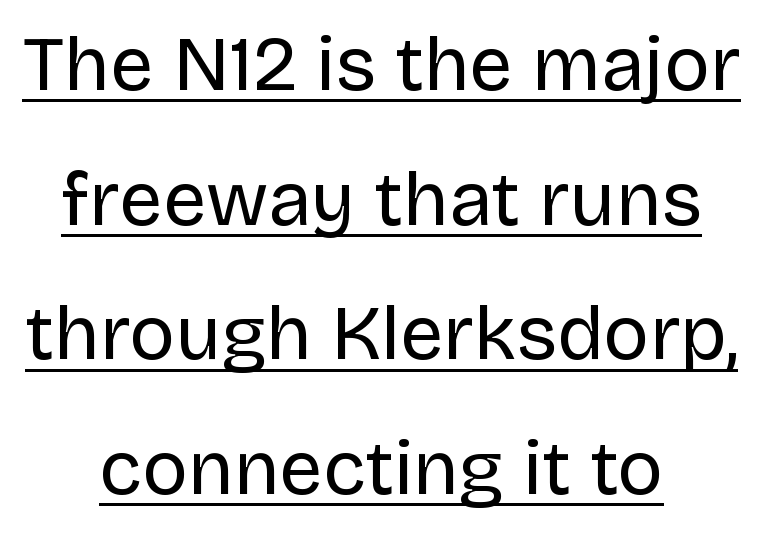
The image shows 77 px regular-weight sans-serif type, upright; set centered, line spacing 1.75x, normal letter spacing, underlined; low stroke contrast and a large x-height.
